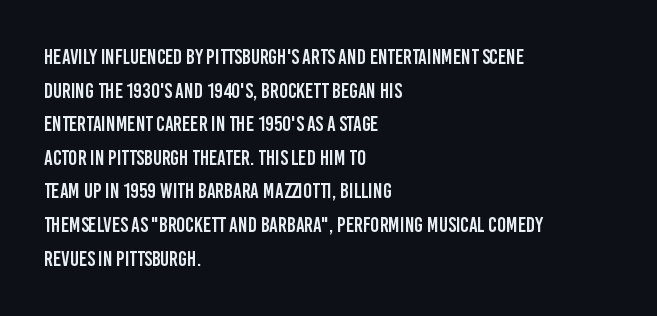
Q: Is the text italic (slanted)? A: No, it is upright.
Q: Is the text underlined? A: No.
Q: How is the paragraph aligned? A: Left-aligned.
Q: Is the spacing between letters normal or unusually wide? A: Normal.
Q: Is the spacing between lines tight, normal or loose? A: Normal.
